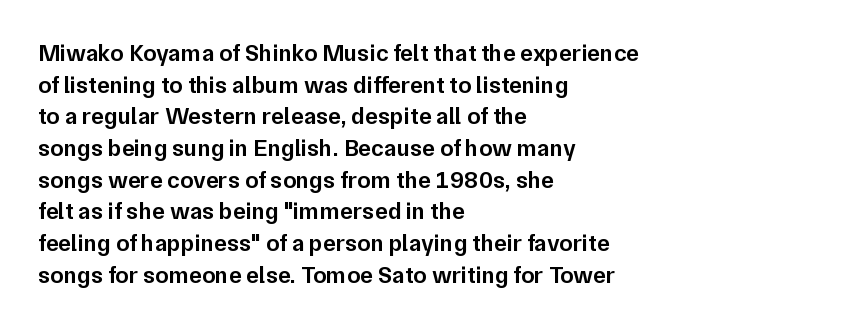
Q: Is the text bold? A: Semi-bold.
Q: Is the text italic (slanted)? A: No, it is upright.
Q: Is the text underlined? A: No.
Q: How is the paragraph aligned? A: Left-aligned.
Q: Is the spacing between letters normal or unusually wide? A: Normal.
Q: Is the spacing between lines tight, normal or loose? A: Normal.
